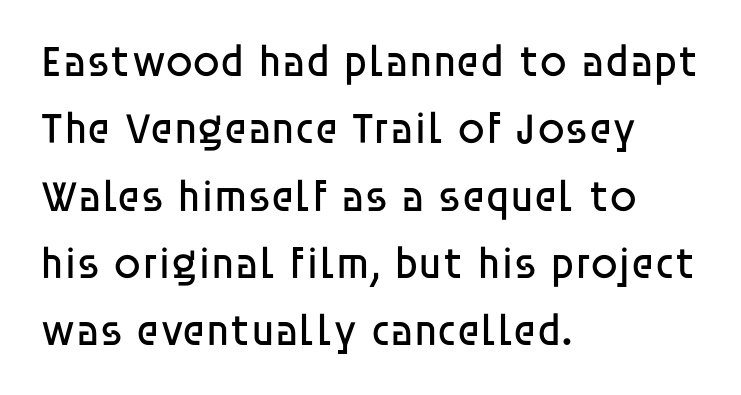
{"serif": "no", "italic": "no", "bold": "no", "weight": "regular", "width": "normal", "stroke_contrast": "low", "x_height": "large", "monospaced": "no", "underline": "no", "align": "left", "line_spacing": "normal", "line_spacing_ratio": 1.53, "letter_spacing": "normal", "letter_spacing_em": 0.0, "glyph_px": 44}
